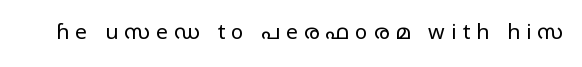
{"italic": "no", "bold": "no", "underline": "no", "letter_spacing": "wide", "letter_spacing_em": 0.29, "glyph_px": 21}
